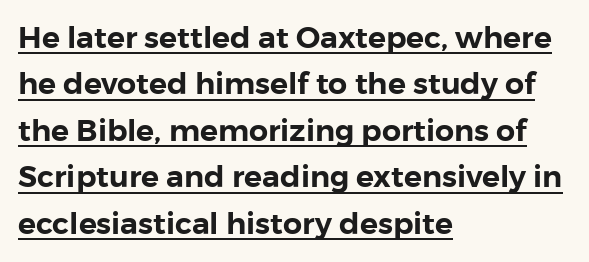
{"serif": "no", "italic": "no", "width": "normal", "stroke_contrast": "low", "x_height": "medium", "monospaced": "no", "underline": "yes", "align": "left", "line_spacing": "normal", "line_spacing_ratio": 1.55, "letter_spacing": "normal", "letter_spacing_em": 0.0, "glyph_px": 30}
